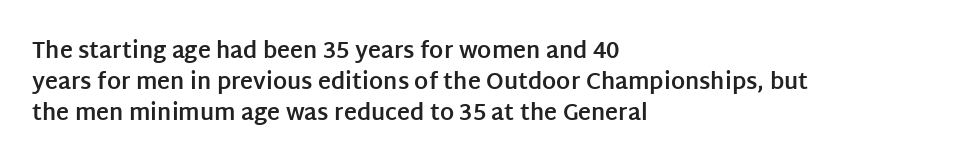
Q: Is the text bold? A: Yes.
Q: Is the text italic (slanted)? A: No, it is upright.
Q: Is the text underlined? A: No.
Q: How is the paragraph aligned? A: Left-aligned.
Q: Is the spacing between letters normal or unusually wide? A: Normal.
Q: Is the spacing between lines tight, normal or loose? A: Normal.
